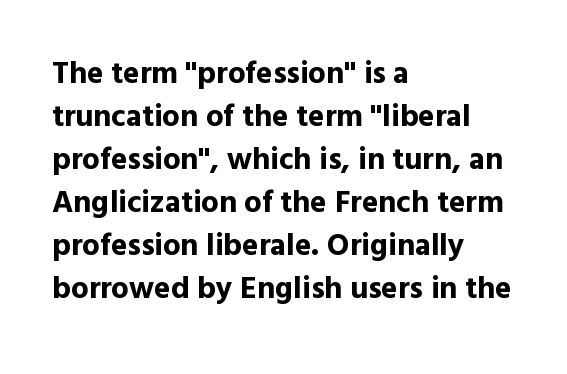
On the weight axis this lands at bold, roughly 700. Character widths vary here, with narrow letters taking less room than wide ones. Does the copy run flush right? No — it runs flush left. Lines of text with bare space underneath. To sum up the face: it is a sans, with no serifs.
